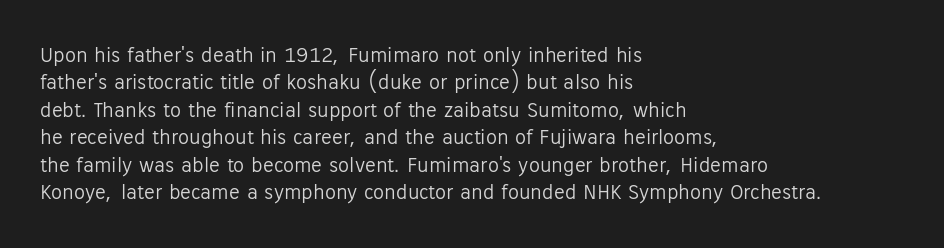
Counters stay open thanks to moderate or lighter strokes. All the whitespace from short lines collects on the right. Normally led — the rows are evenly, conventionally spaced. The glyphs are unaccompanied by any horizontal stroke below them.
